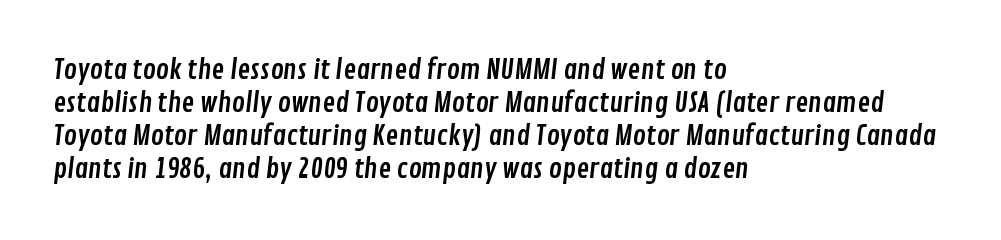
Q: Is the text underlined? A: No.
Q: How is the paragraph aligned? A: Left-aligned.
Q: Is the spacing between letters normal or unusually wide? A: Normal.
